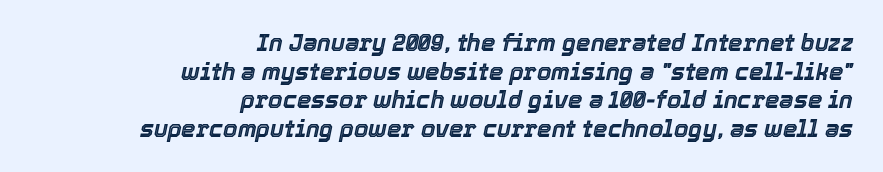
{"italic": "yes", "lean": "right", "slant_degrees": 12, "underline": "no", "align": "right", "line_spacing_ratio": 1.24, "letter_spacing": "normal", "letter_spacing_em": 0.0, "glyph_px": 23}
